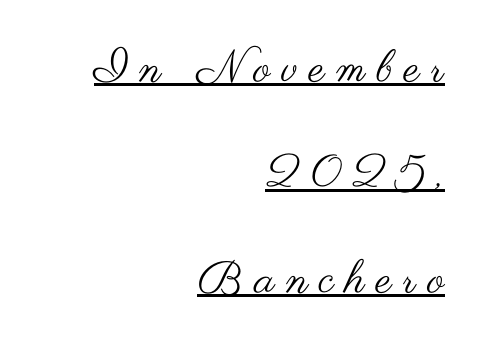
Q: Is the text bold? A: No.
Q: Is the text italic (slanted)? A: Yes.
Q: Is the typeface a serif or a sans-serif typeface? A: Sans-serif.
Q: Is the text underlined? A: Yes.
Q: How is the paragraph aligned? A: Right-aligned.
Q: Is the spacing between letters normal or unusually wide? A: Unusually wide.
Q: Is the spacing between lines tight, normal or loose? A: Loose.
Q: Width (condensed, normal, or wide)? A: Wide.
Q: Stroke contrast? A: Medium.
Q: x-height? A: Small.
Q: Monospaced? A: No.
